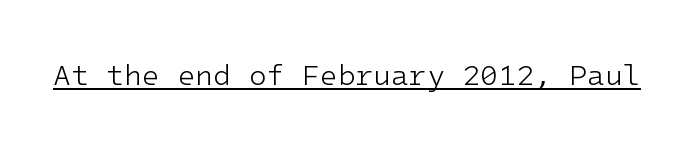
The image shows 29 px light sans-serif type, upright; set normal letter spacing, underlined; low stroke contrast and a medium x-height.
